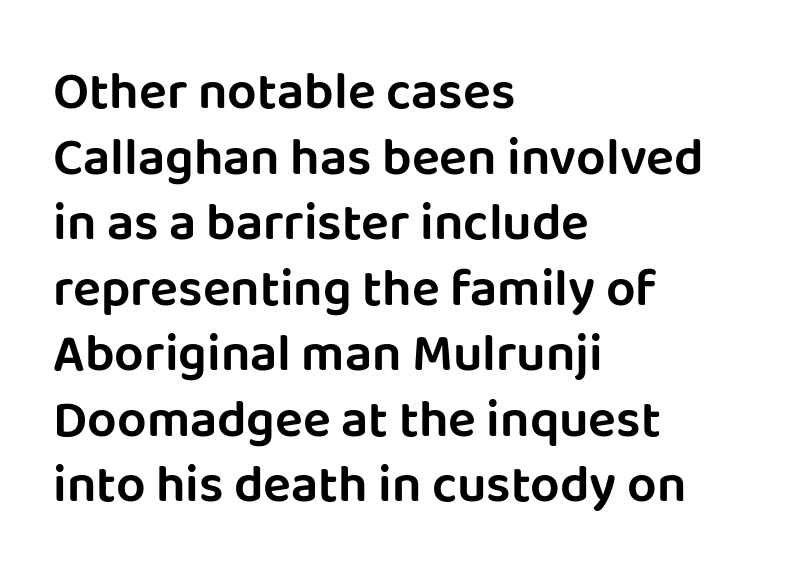
Q: Is the text italic (slanted)? A: No, it is upright.
Q: Is the typeface a serif or a sans-serif typeface? A: Sans-serif.
Q: Is the text underlined? A: No.
Q: How is the paragraph aligned? A: Left-aligned.
Q: Is the spacing between letters normal or unusually wide? A: Normal.
Q: Is the spacing between lines tight, normal or loose? A: Normal.
Q: Width (condensed, normal, or wide)? A: Normal.
Q: Stroke contrast? A: Low.
Q: x-height? A: Large.
Q: Monospaced? A: No.
